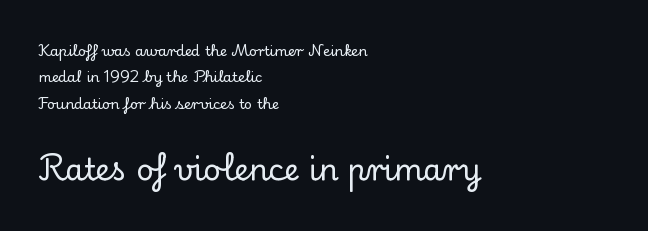
{"serif": "yes", "italic": "no", "width": "normal", "stroke_contrast": "low", "x_height": "small", "monospaced": "no", "underline": "no", "align": "left", "line_spacing_ratio": 1.89, "letter_spacing": "normal", "letter_spacing_em": 0.0, "larger_block": "second", "size_ratio": 2.14, "glyph_px": 30}
